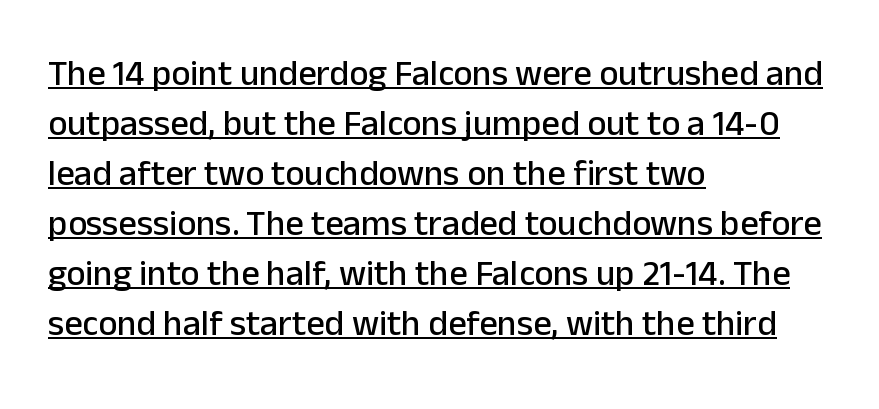
Q: Is the text italic (slanted)? A: No, it is upright.
Q: Is the typeface a serif or a sans-serif typeface? A: Sans-serif.
Q: Is the text underlined? A: Yes.
Q: How is the paragraph aligned? A: Left-aligned.
Q: Is the spacing between letters normal or unusually wide? A: Normal.
Q: Is the spacing between lines tight, normal or loose? A: Normal.
Q: Width (condensed, normal, or wide)? A: Normal.
Q: Stroke contrast? A: Low.
Q: x-height? A: Medium.
Q: Monospaced? A: No.
